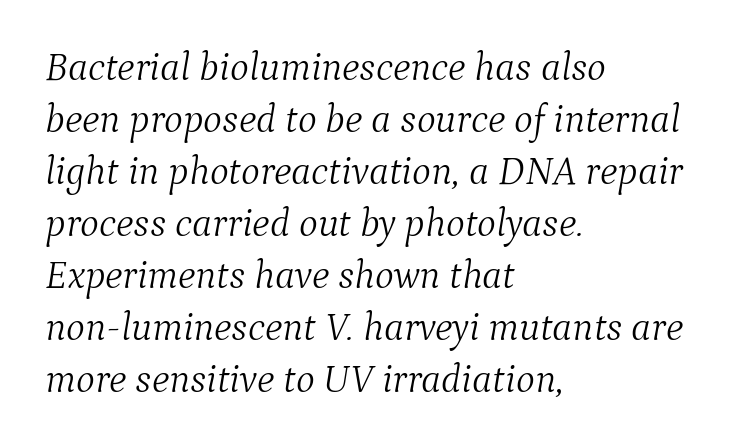
{"serif": "yes", "italic": "yes", "lean": "right", "slant_degrees": 9, "bold": "no", "weight": "light", "width": "normal", "stroke_contrast": "medium", "x_height": "medium", "monospaced": "no", "underline": "no", "align": "left", "line_spacing": "normal", "line_spacing_ratio": 1.3, "letter_spacing": "normal", "letter_spacing_em": 0.0, "glyph_px": 40}
